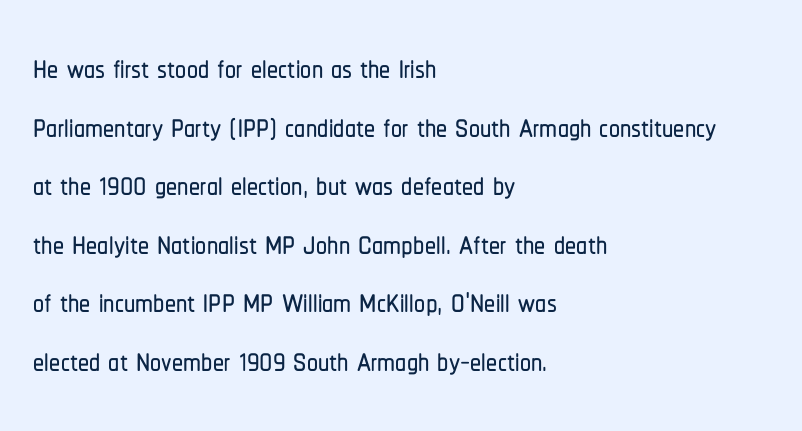
{"serif": "no", "italic": "no", "width": "condensed", "stroke_contrast": "low", "x_height": "medium", "monospaced": "no", "underline": "no", "align": "left", "line_spacing": "normal", "line_spacing_ratio": 1.33, "letter_spacing": "normal", "letter_spacing_em": 0.0, "glyph_px": 44}
